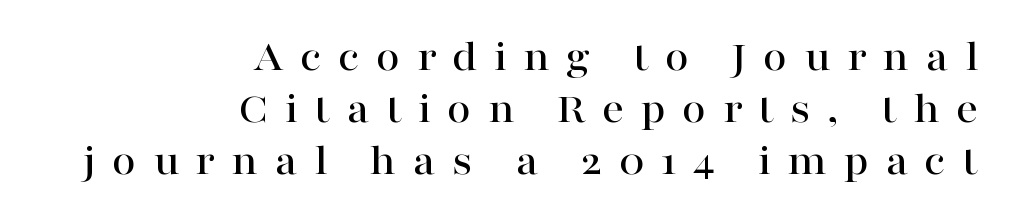
{"serif": "yes", "italic": "no", "width": "wide", "stroke_contrast": "high", "x_height": "medium", "monospaced": "no", "underline": "no", "align": "right", "line_spacing_ratio": 1.21, "letter_spacing": "wide", "letter_spacing_em": 0.38, "glyph_px": 43}
